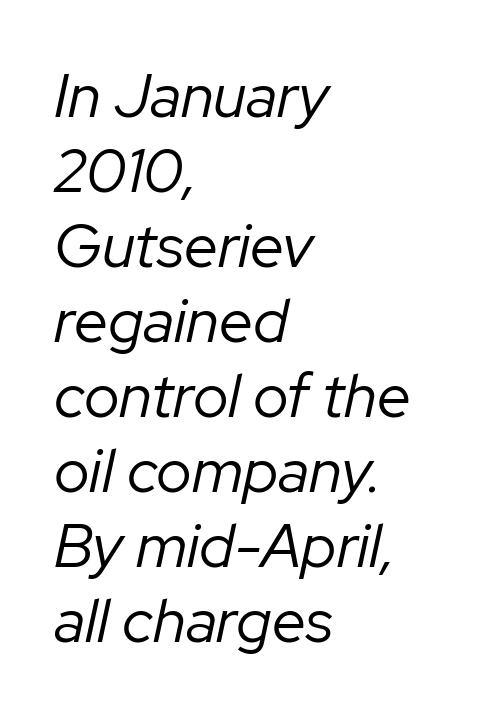
The image shows 61 px regular-weight type, italic (leaning right); set left-aligned, line spacing 1.23x, normal letter spacing, not underlined; low stroke contrast and a medium x-height.
